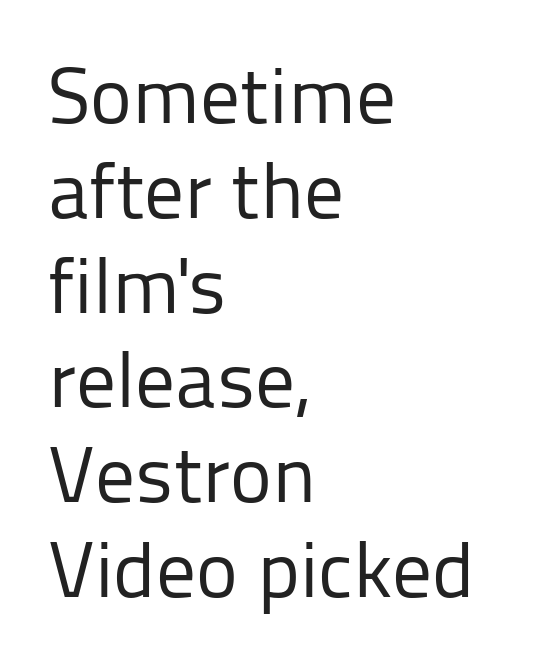
The image shows 79 px regular-weight sans-serif type, upright; set left-aligned, line spacing 1.2x, normal letter spacing, not underlined; low stroke contrast and a medium x-height.
